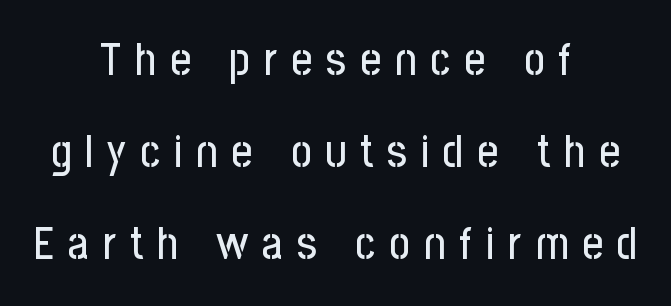
{"serif": "no", "italic": "no", "width": "condensed", "stroke_contrast": "low", "x_height": "medium", "monospaced": "no", "underline": "no", "align": "center", "line_spacing": "loose", "line_spacing_ratio": 2.04, "letter_spacing": "wide", "letter_spacing_em": 0.31, "glyph_px": 45}
